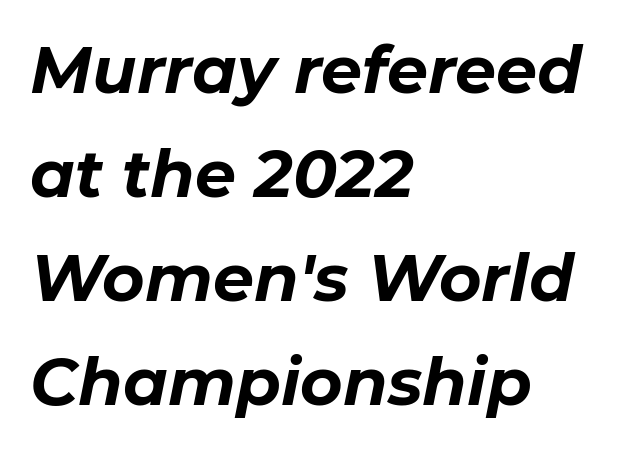
{"italic": "yes", "lean": "right", "slant_degrees": 11, "bold": "yes", "weight": "bold", "width": "normal", "stroke_contrast": "low", "x_height": "medium", "monospaced": "no", "underline": "no", "align": "left", "line_spacing": "normal", "line_spacing_ratio": 1.6, "letter_spacing": "normal", "letter_spacing_em": 0.0, "glyph_px": 65}
